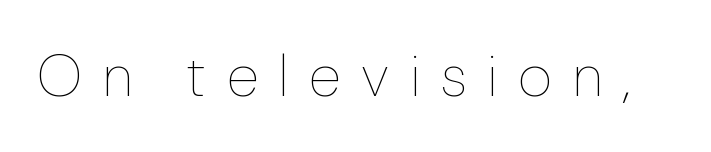
The passage shown is typed in a proportional face where columns would drift. Letters have the restrained weight of plain body copy at most. Between one letter and the next there's a generous, obvious gap. This is the regular roman posture of the typeface. Any mark beneath the type? The region is blank.
